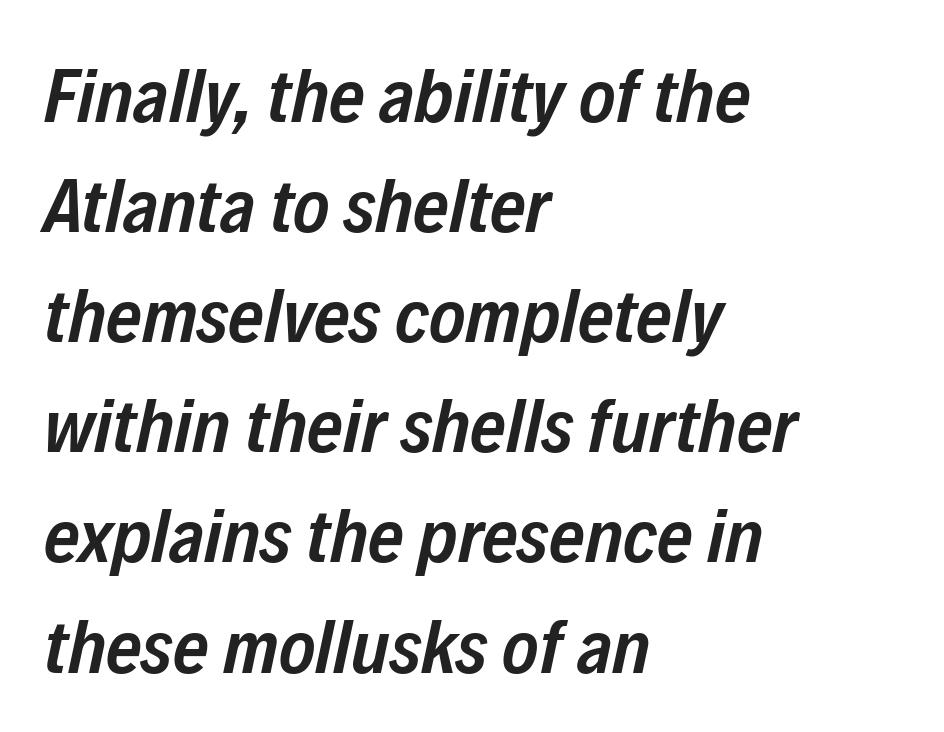
The image shows 77 px semibold, condensed type, italic (leaning right); set left-aligned, normal line spacing (1.43x), normal letter spacing, not underlined; low stroke contrast and a medium x-height.
